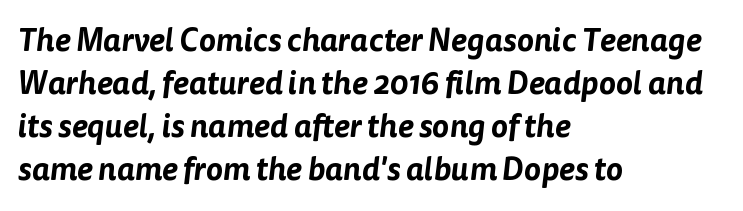
Q: Is the typeface a serif or a sans-serif typeface? A: Sans-serif.
Q: Is the text underlined? A: No.
Q: How is the paragraph aligned? A: Left-aligned.
Q: Is the spacing between letters normal or unusually wide? A: Normal.
Q: Is the spacing between lines tight, normal or loose? A: Normal.
Q: Width (condensed, normal, or wide)? A: Normal.
Q: Stroke contrast? A: Low.
Q: x-height? A: Medium.
Q: Monospaced? A: No.
